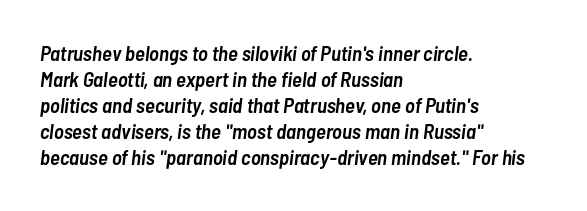
The image shows 21 px text type, italic (leaning right); set left-aligned, line spacing 1.24x, normal letter spacing, not underlined.
